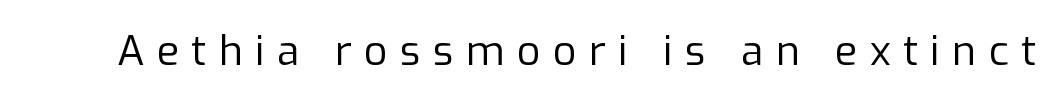
Q: Is the text bold? A: No.
Q: Is the text italic (slanted)? A: No, it is upright.
Q: Is the typeface a serif or a sans-serif typeface? A: Sans-serif.
Q: Is the text underlined? A: No.
Q: Is the spacing between letters normal or unusually wide? A: Unusually wide.
Q: Width (condensed, normal, or wide)? A: Normal.
Q: Stroke contrast? A: Low.
Q: x-height? A: Medium.
Q: Monospaced? A: No.
